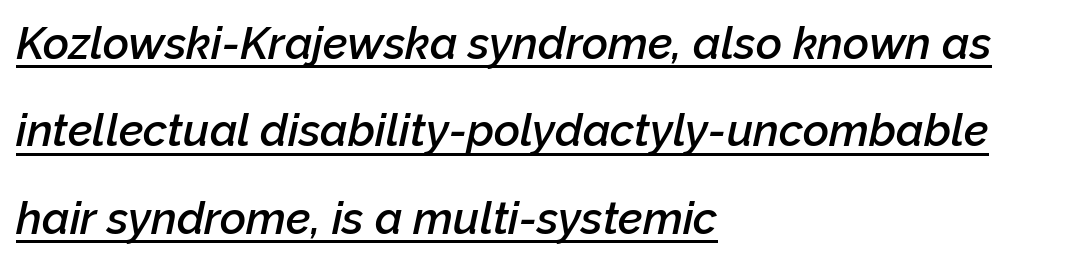
Slightly chunky letters — semibold, I'd say, not full bold. Caption: multi-line text, flush left, ragged right. Do the characters align in a grid? No, the font is proportional. The space between consecutive lines is lavish. The passage shown has conventional tracking throughout. Does the lettering tilt? It does — this is italic.
